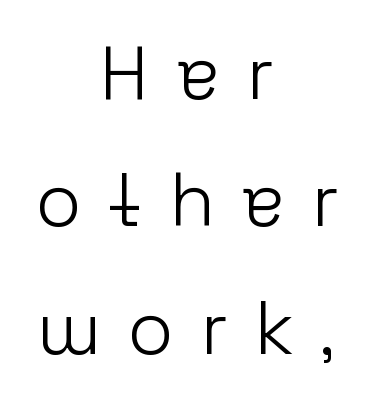
Q: Is the text bold? A: No.
Q: Is the text italic (slanted)? A: No, it is upright.
Q: Is the typeface a serif or a sans-serif typeface? A: Sans-serif.
Q: Is the text underlined? A: No.
Q: How is the paragraph aligned? A: Centered.
Q: Is the spacing between letters normal or unusually wide? A: Unusually wide.
Q: Is the spacing between lines tight, normal or loose? A: Normal.
Q: Width (condensed, normal, or wide)? A: Normal.
Q: Stroke contrast? A: Low.
Q: x-height? A: Medium.
Q: Monospaced? A: No.
